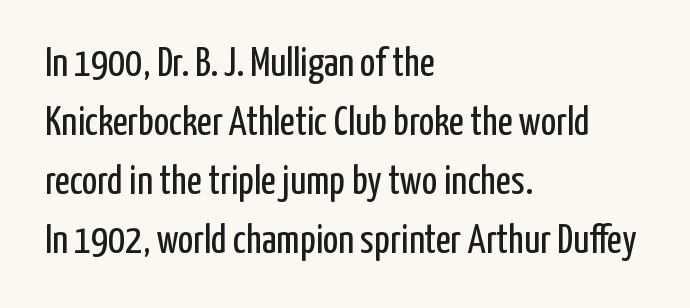
The image shows 41 px regular-weight, condensed sans-serif type, upright; set left-aligned, normal line spacing (1.44x), normal letter spacing, not underlined; low stroke contrast and a medium x-height.
